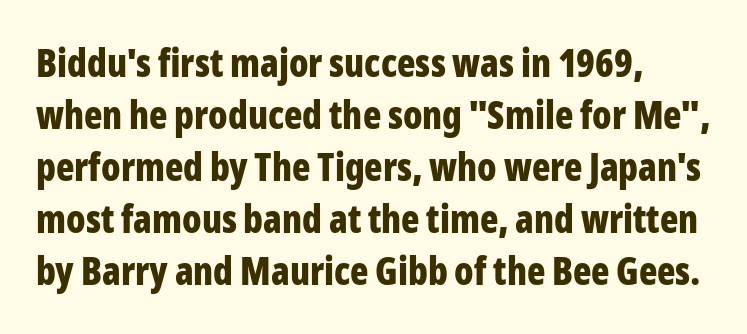
Serifs: no, the terminals of the letterforms are clean. Does the copy run flush right? No — it runs flush left. Rendered with straight, roman letterforms. Proportional: the letters do not fall into vertical columns.
